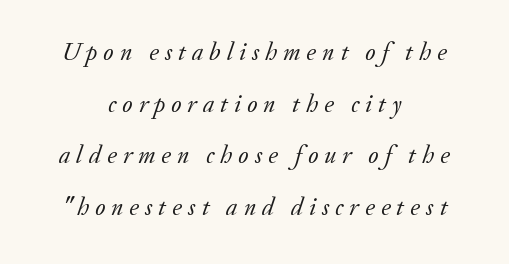
Q: Is the text bold? A: No.
Q: Is the text italic (slanted)? A: Yes, it leans right by about 20 degrees.
Q: Is the text underlined? A: No.
Q: How is the paragraph aligned? A: Centered.
Q: Is the spacing between letters normal or unusually wide? A: Unusually wide.
Q: Is the spacing between lines tight, normal or loose? A: Loose.
